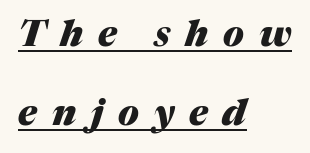
The image shows 36 px heavy type, italic (leaning right); set left-aligned, loose line spacing (2.2x), unusually wide letter spacing (+0.41 em), underlined; medium stroke contrast and a medium x-height.
